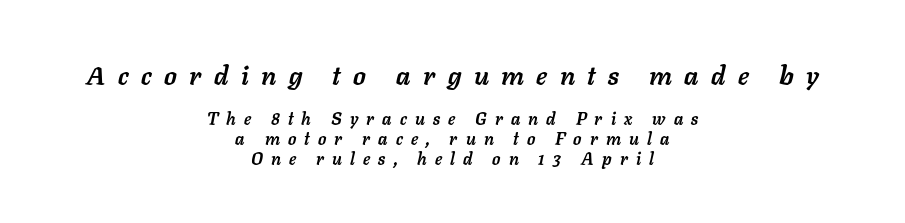
{"italic": "yes", "lean": "right", "slant_degrees": 11, "bold": "yes", "underline": "no", "align": "center", "line_spacing_ratio": 1.17, "letter_spacing": "wide", "letter_spacing_em": 0.48, "larger_block": "first", "size_ratio": 1.53, "glyph_px": 26}
